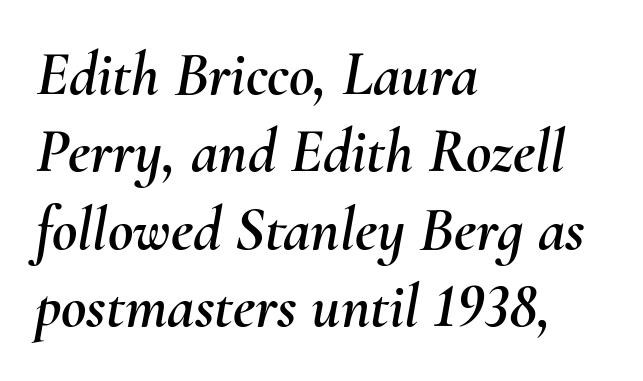
{"italic": "yes", "lean": "right", "slant_degrees": 10, "width": "normal", "stroke_contrast": "medium", "x_height": "small", "monospaced": "no", "underline": "no", "align": "left", "line_spacing": "normal", "line_spacing_ratio": 1.25, "letter_spacing": "normal", "letter_spacing_em": 0.0, "glyph_px": 62}
